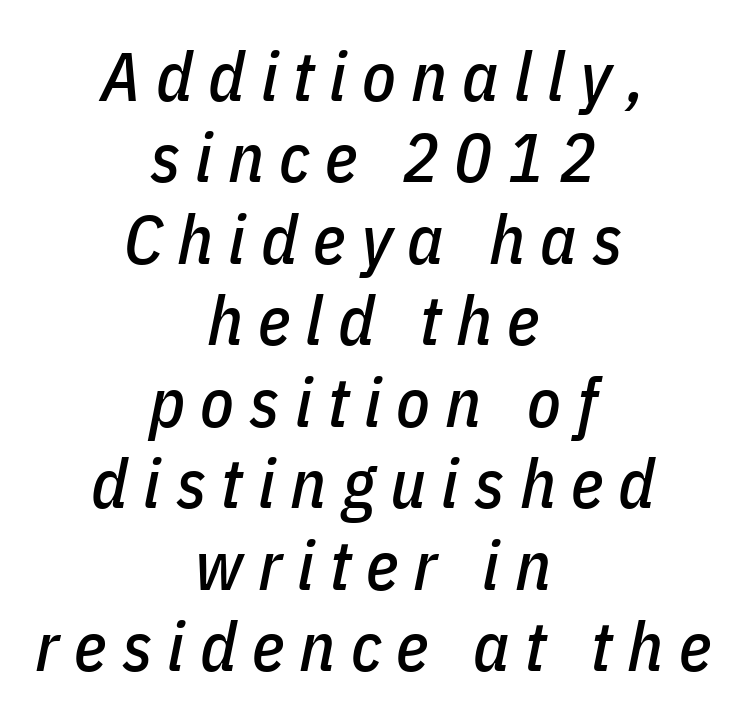
The image shows 69 px condensed type, italic (leaning right); set centered, line spacing 1.18x, unusually wide letter spacing (+0.22 em), not underlined; low stroke contrast and a medium x-height.
